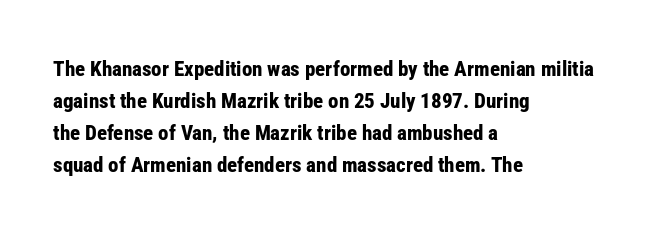
{"italic": "no", "bold": "yes", "underline": "no", "align": "left", "line_spacing": "normal", "line_spacing_ratio": 1.52, "letter_spacing": "normal", "letter_spacing_em": 0.0, "glyph_px": 21}
